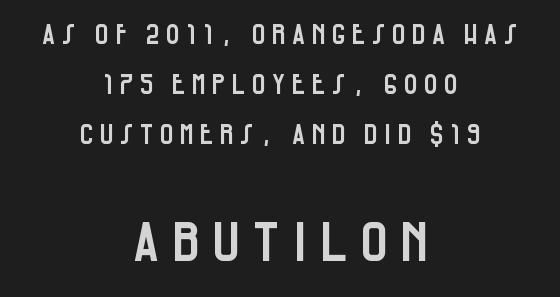
{"serif": "no", "italic": "no", "width": "condensed", "stroke_contrast": "low", "x_height": "large", "monospaced": "no", "underline": "no", "align": "center", "line_spacing_ratio": 1.86, "larger_block": "second", "size_ratio": 2.0, "glyph_px": 54}
